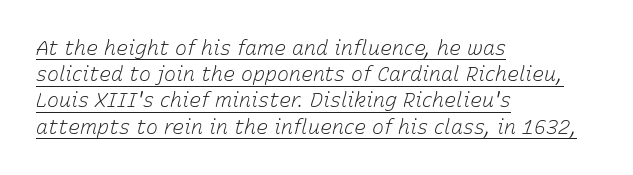
The image shows 20 px text type, italic (leaning right); set left-aligned, normal line spacing (1.31x), normal letter spacing, underlined.
